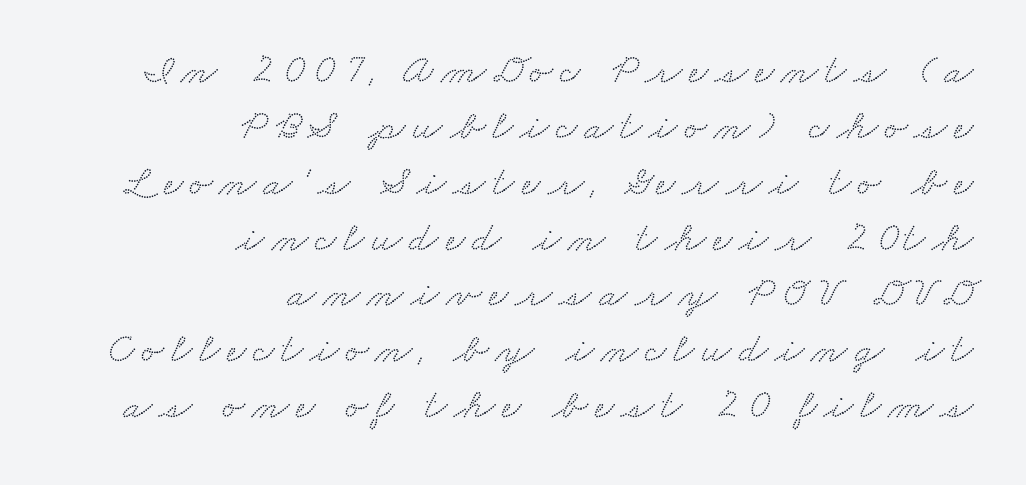
The image shows 42 px wide serif type; set right-aligned, normal line spacing (1.33x), not underlined; low stroke contrast and a small x-height.
